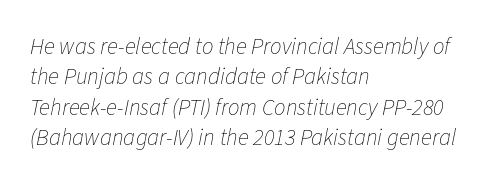
The image shows 23 px text type, italic (leaning right); set left-aligned, normal line spacing (1.32x), normal letter spacing, not underlined.
